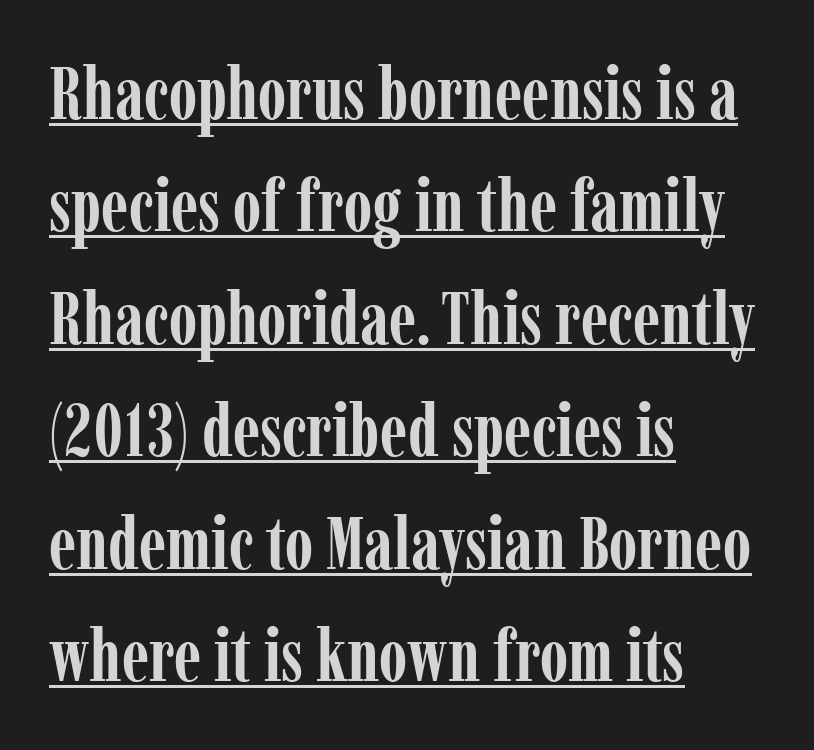
{"serif": "yes", "italic": "no", "bold": "yes", "weight": "semibold", "width": "condensed", "stroke_contrast": "low", "x_height": "medium", "monospaced": "no", "underline": "yes", "align": "left", "line_spacing": "normal", "line_spacing_ratio": 1.54, "letter_spacing": "normal", "letter_spacing_em": 0.0, "glyph_px": 73}
